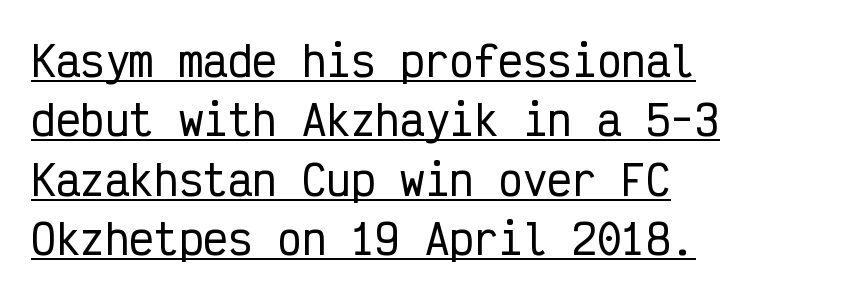
{"serif": "no", "italic": "no", "width": "condensed", "stroke_contrast": "low", "x_height": "medium", "monospaced": "yes", "underline": "yes", "align": "left", "line_spacing": "normal", "line_spacing_ratio": 1.45, "letter_spacing": "normal", "letter_spacing_em": 0.0, "glyph_px": 41}
